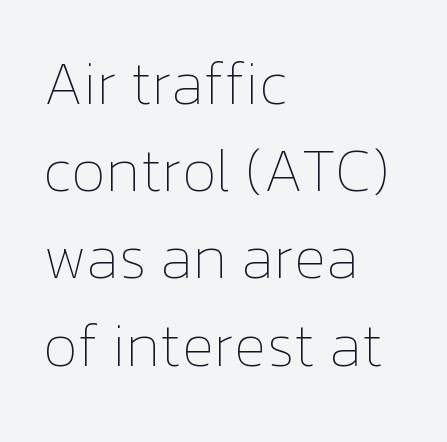
The paragraph has a hard left edge and a soft right edge. Honestly, there is no underline to notice here at all. Looks like regular typesetting: each glyph gets only the width it needs. Evenly set lines give the paragraph a standard silhouette.
